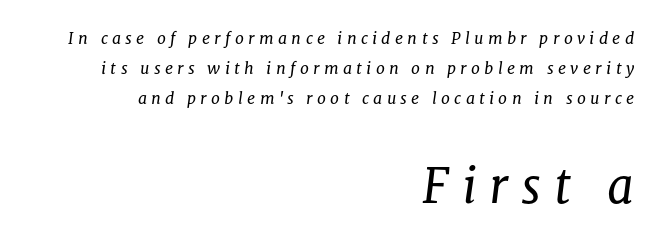
Q: Is the text bold? A: No.
Q: Is the text italic (slanted)? A: Yes, it leans right by about 8 degrees.
Q: Is the typeface a serif or a sans-serif typeface? A: Serif.
Q: Is the text underlined? A: No.
Q: How is the paragraph aligned? A: Right-aligned.
Q: Is the spacing between letters normal or unusually wide? A: Unusually wide.
Q: Which block of text is set in a larger size, the first (top) or the second (bottom)? A: The second (bottom) one.
Q: Width (condensed, normal, or wide)? A: Normal.
Q: Stroke contrast? A: Low.
Q: x-height? A: Medium.
Q: Monospaced? A: No.
